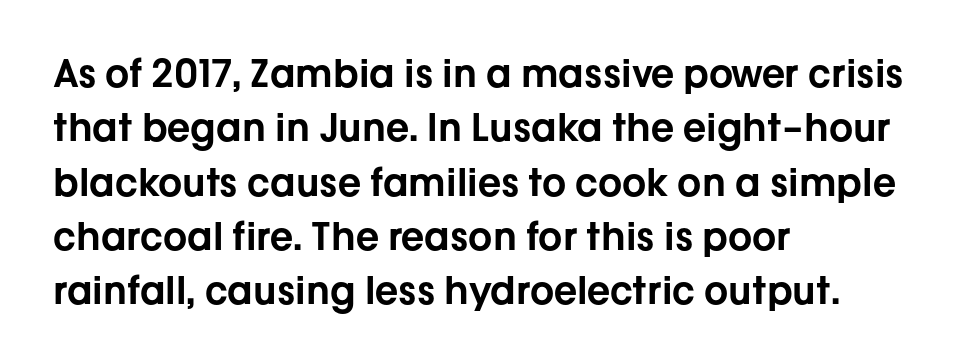
The image shows 38 px sans-serif type, upright; set left-aligned, normal line spacing (1.43x), normal letter spacing, not underlined; low stroke contrast and a medium x-height.
